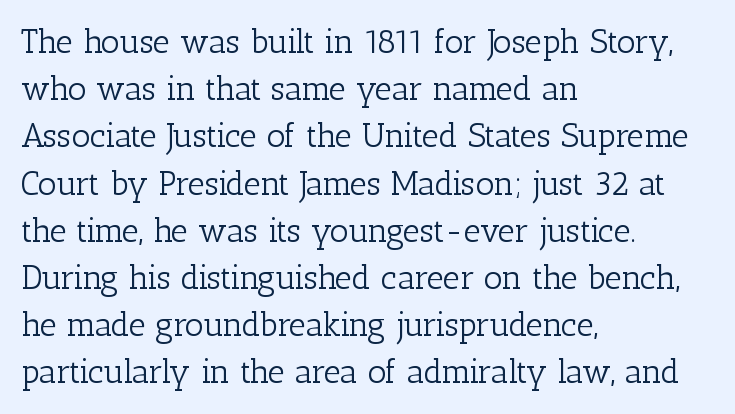
Q: Is the text bold? A: No.
Q: Is the text italic (slanted)? A: No, it is upright.
Q: Is the typeface a serif or a sans-serif typeface? A: Serif.
Q: Is the text underlined? A: No.
Q: How is the paragraph aligned? A: Left-aligned.
Q: Is the spacing between letters normal or unusually wide? A: Normal.
Q: Is the spacing between lines tight, normal or loose? A: Normal.
Q: Width (condensed, normal, or wide)? A: Normal.
Q: Stroke contrast? A: Low.
Q: x-height? A: Medium.
Q: Monospaced? A: No.
